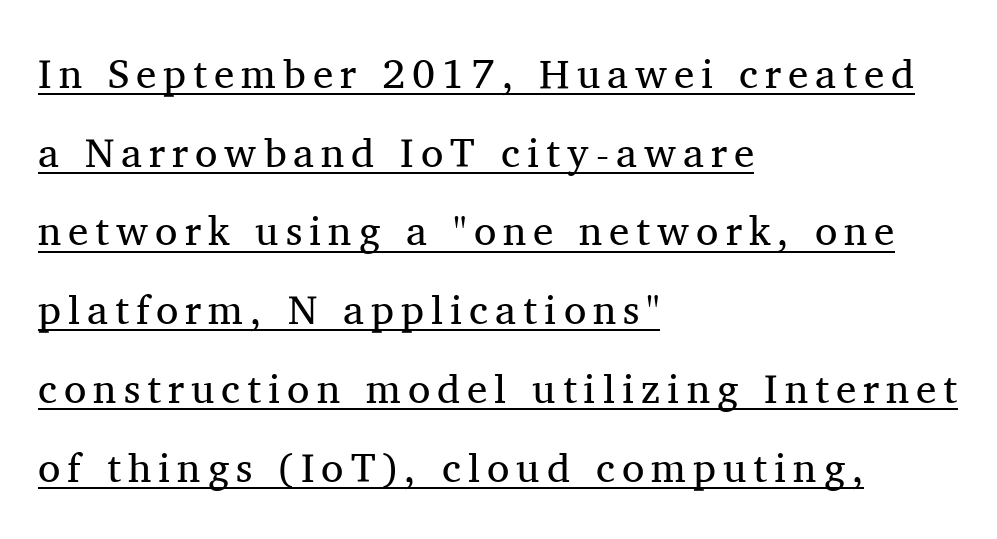
The image shows 41 px regular-weight serif type, upright; set left-aligned, loose line spacing (1.92x), underlined; medium stroke contrast and a medium x-height.
